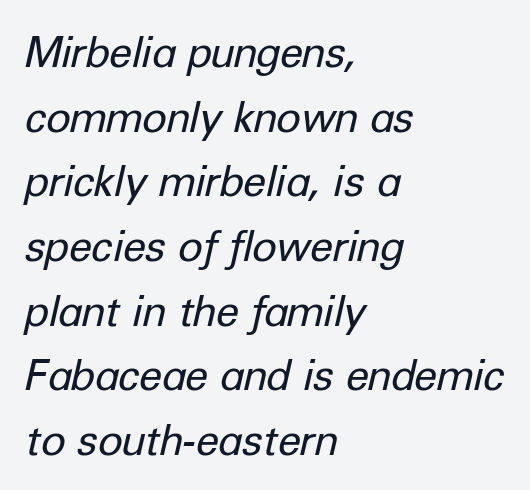
The image shows 42 px regular-weight type, italic (leaning right); set left-aligned, normal line spacing (1.54x), normal letter spacing, not underlined; low stroke contrast and a medium x-height.
